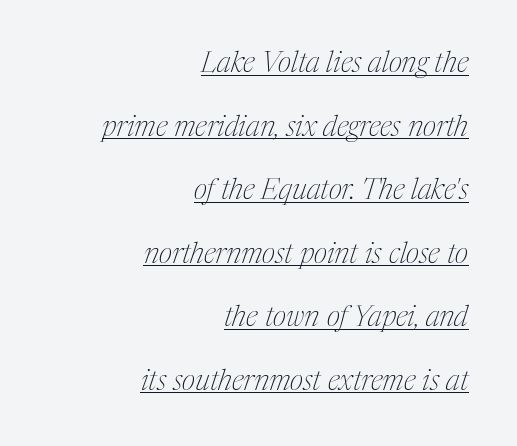
The typography opts for an oblique posture over an upright one. Character widths vary here, with narrow letters taking less room than wide ones. No letter is thick-stroked: the sample isn't bold. Typeset ragged left — the right edge is the straight one. The rendering uses a large line-height, opening up the rows.
